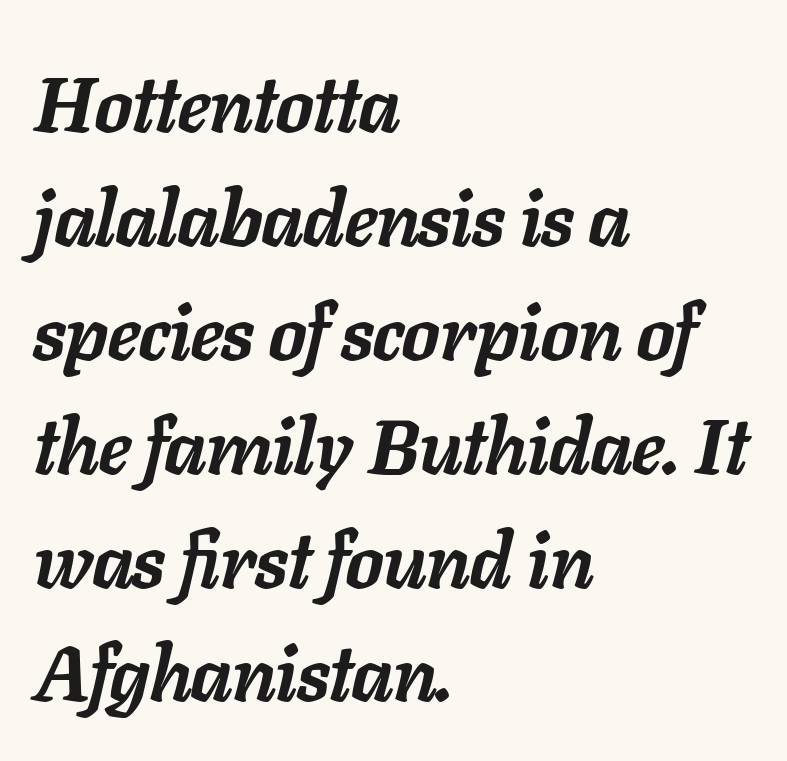
The image shows 78 px semibold type, italic (leaning right); set left-aligned, normal line spacing (1.46x), normal letter spacing, not underlined; low stroke contrast and a medium x-height.
